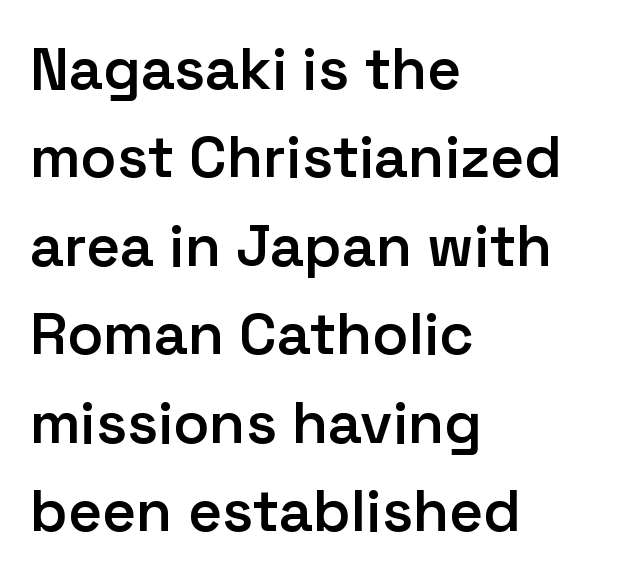
The image shows 59 px semibold sans-serif type, upright; set left-aligned, normal line spacing (1.5x), normal letter spacing, not underlined; low stroke contrast and a medium x-height.
